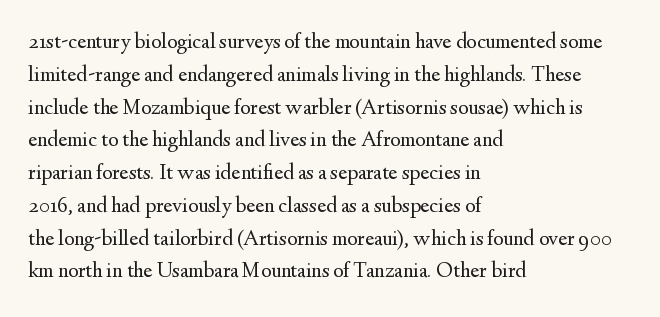
The image shows 22 px text type, upright; set left-aligned, normal line spacing (1.49x), normal letter spacing, not underlined.
